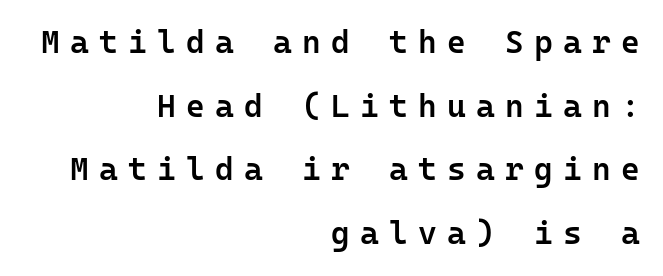
The image shows 32 px semibold sans-serif type, upright, monospaced; set right-aligned, loose line spacing (1.99x), unusually wide letter spacing (+0.32 em), not underlined; low stroke contrast and a medium x-height.
